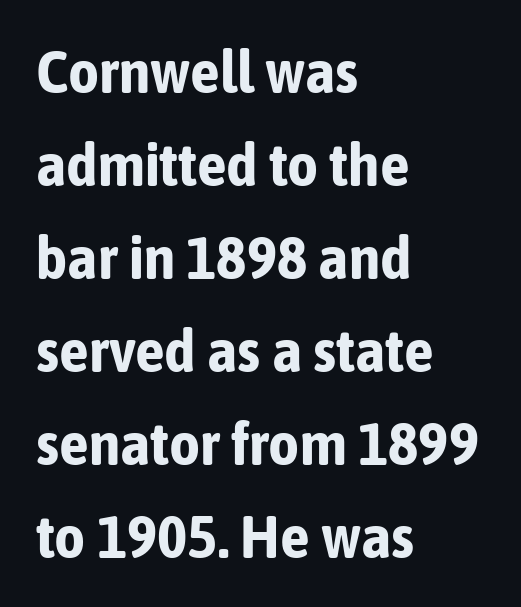
Q: Is the text bold? A: Yes.
Q: Is the text italic (slanted)? A: No, it is upright.
Q: Is the typeface a serif or a sans-serif typeface? A: Sans-serif.
Q: Is the text underlined? A: No.
Q: How is the paragraph aligned? A: Left-aligned.
Q: Is the spacing between letters normal or unusually wide? A: Normal.
Q: Is the spacing between lines tight, normal or loose? A: Normal.
Q: Width (condensed, normal, or wide)? A: Condensed.
Q: Stroke contrast? A: Low.
Q: x-height? A: Medium.
Q: Monospaced? A: No.
